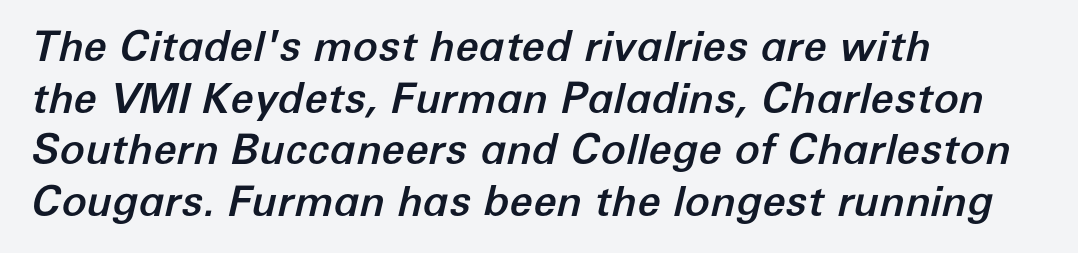
Here the glyphs are tracked normally, forming tight word shapes. Compared with ordinary roman type, these characters are visibly tilted. The foot of each line stays bare and open. You could not count columns in this text — the font is proportionally spaced.
